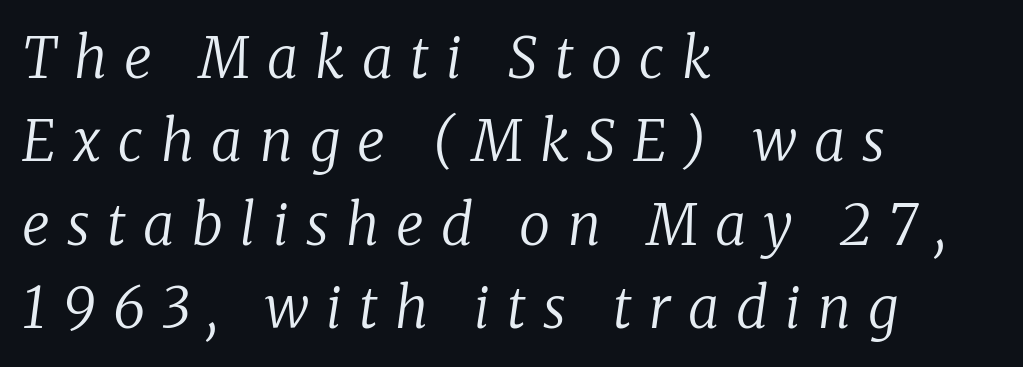
{"serif": "yes", "italic": "yes", "lean": "right", "slant_degrees": 8, "bold": "no", "weight": "regular", "width": "normal", "stroke_contrast": "low", "x_height": "medium", "monospaced": "no", "underline": "no", "align": "left", "line_spacing": "normal", "line_spacing_ratio": 1.49, "letter_spacing": "wide", "letter_spacing_em": 0.31, "glyph_px": 56}
